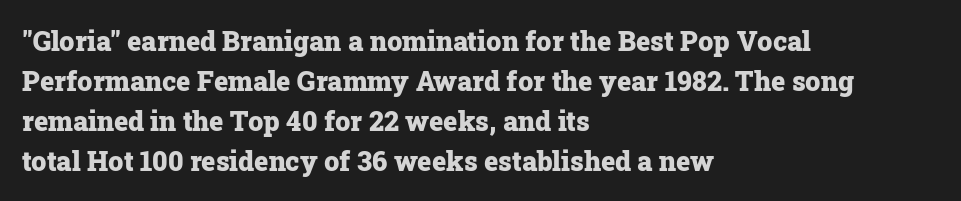
A student would call this left alignment; a typographer would say flush left, rag right. Lines of text with bare space underneath. Does the weight exceed regular? Yes, all the way to bold. Posture: vertical. The rows are spaced the way most documents space them. In terms of letterspacing, this is plain default setting.
